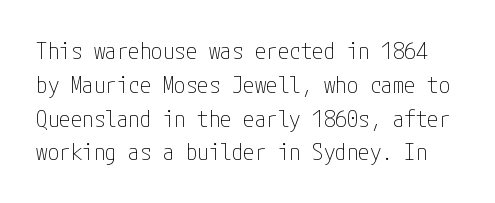
Q: Is the text bold? A: No.
Q: Is the text italic (slanted)? A: No, it is upright.
Q: Is the text underlined? A: No.
Q: Is the spacing between letters normal or unusually wide? A: Normal.
Q: Is the spacing between lines tight, normal or loose? A: Normal.
